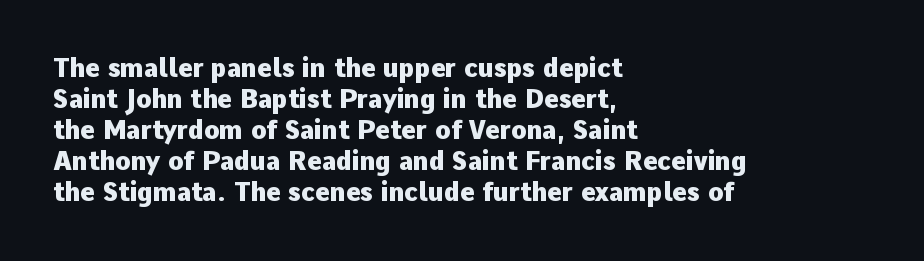
You'd pick this weight for a headline — it's a proper bold. Upright lettering throughout. Nothing unusual about the tracking: characters are spaced as the font intends. Check the space under the baseline: it is left empty.
